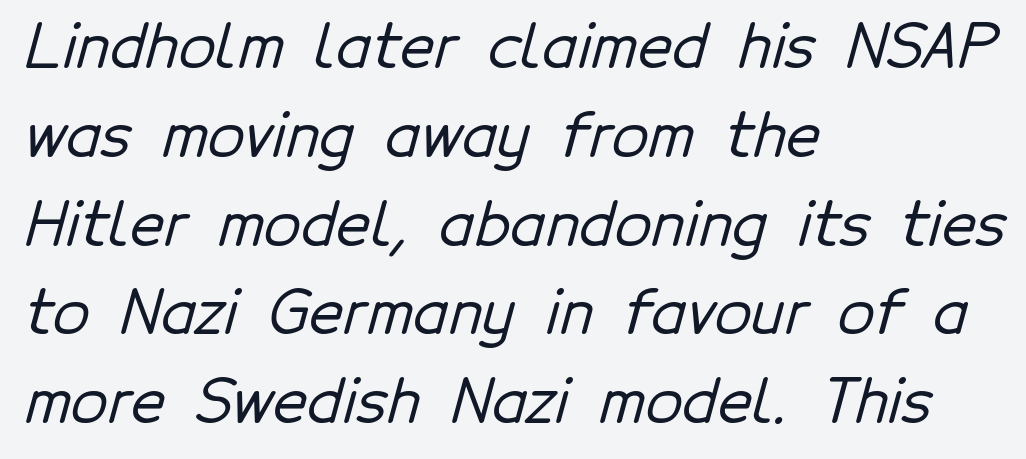
Proportional: the letters do not fall into vertical columns. The typeface chosen for these lines omits serifs. If you measured baseline to baseline, you'd find a middling distance. Reading down the block, your eye returns to a fixed left position each line. The letterforms sit shoulder to shoulder at normal distance.
